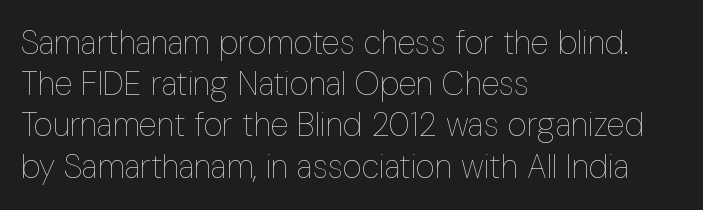
The image shows 33 px thin, condensed type, upright; set left-aligned, normal line spacing (1.25x), normal letter spacing, not underlined; low stroke contrast and a medium x-height.
